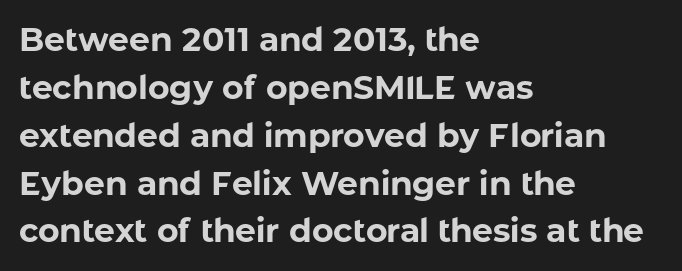
Q: Is the text bold? A: Yes.
Q: Is the text italic (slanted)? A: No, it is upright.
Q: Is the typeface a serif or a sans-serif typeface? A: Sans-serif.
Q: Is the text underlined? A: No.
Q: How is the paragraph aligned? A: Left-aligned.
Q: Is the spacing between letters normal or unusually wide? A: Normal.
Q: Is the spacing between lines tight, normal or loose? A: Normal.
Q: Width (condensed, normal, or wide)? A: Normal.
Q: Stroke contrast? A: Low.
Q: x-height? A: Medium.
Q: Monospaced? A: No.
